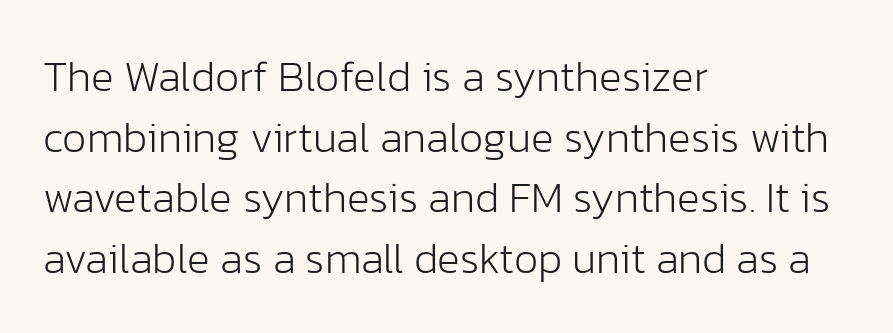
The image shows 43 px light sans-serif type, upright; set left-aligned, normal line spacing (1.41x), normal letter spacing, not underlined; low stroke contrast and a medium x-height.
